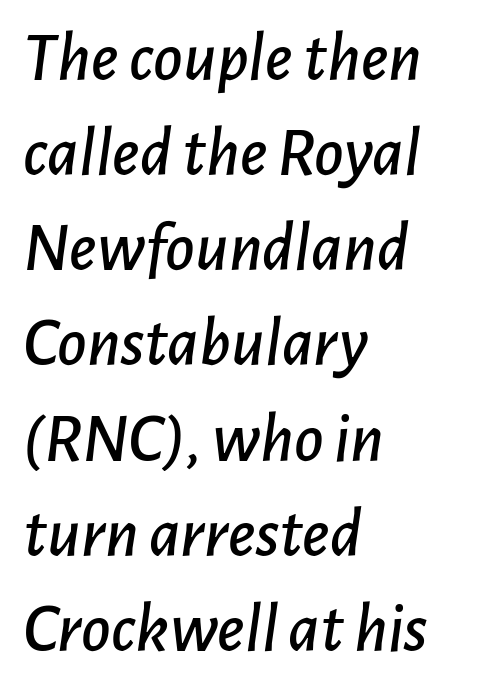
Q: Is the text italic (slanted)? A: Yes, it leans right by about 7 degrees.
Q: Is the text underlined? A: No.
Q: How is the paragraph aligned? A: Left-aligned.
Q: Is the spacing between letters normal or unusually wide? A: Normal.
Q: Is the spacing between lines tight, normal or loose? A: Normal.
Q: Width (condensed, normal, or wide)? A: Normal.
Q: Stroke contrast? A: Low.
Q: x-height? A: Medium.
Q: Monospaced? A: No.
